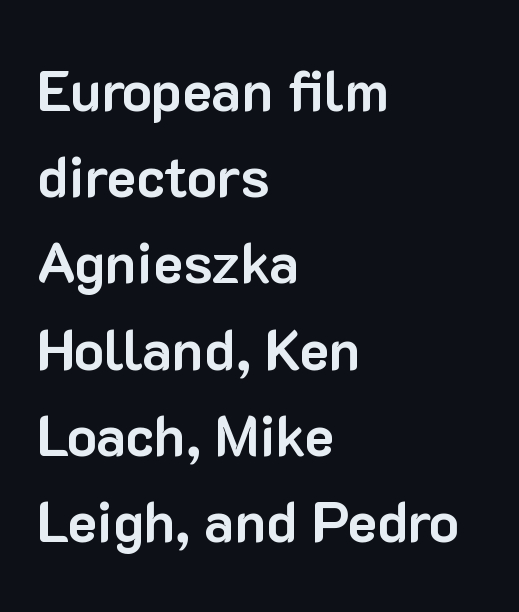
{"serif": "no", "italic": "no", "bold": "yes", "weight": "bold", "width": "normal", "stroke_contrast": "low", "x_height": "medium", "monospaced": "no", "underline": "no", "align": "left", "line_spacing": "normal", "line_spacing_ratio": 1.54, "letter_spacing": "normal", "letter_spacing_em": 0.0, "glyph_px": 56}
